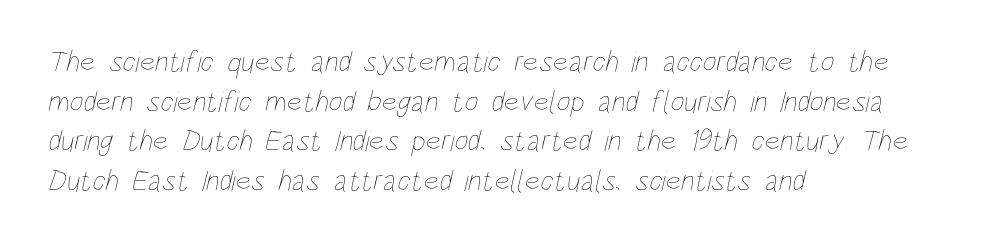
The rendering anchors every line to the left-hand side. The line texture is even and compact thanks to regular tracking. Vertically, the passage feels balanced, rows spaced as you'd expect. No chunkiness to these letters — they're not bold.
